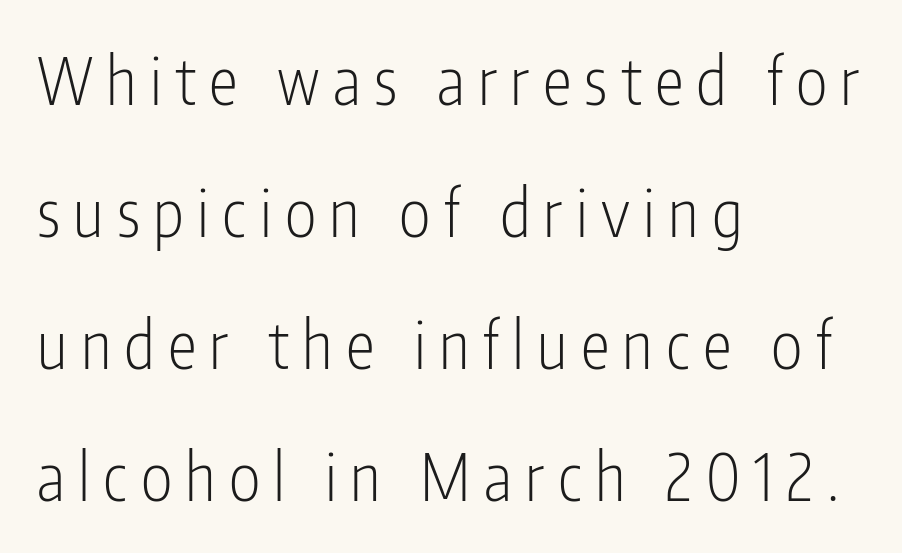
Q: Is the text bold? A: No.
Q: Is the text italic (slanted)? A: No, it is upright.
Q: Is the typeface a serif or a sans-serif typeface? A: Sans-serif.
Q: Is the text underlined? A: No.
Q: How is the paragraph aligned? A: Left-aligned.
Q: Is the spacing between letters normal or unusually wide? A: Unusually wide.
Q: Is the spacing between lines tight, normal or loose? A: Loose.
Q: Width (condensed, normal, or wide)? A: Condensed.
Q: Stroke contrast? A: Low.
Q: x-height? A: Medium.
Q: Monospaced? A: No.
